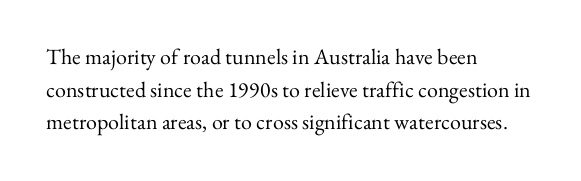
{"italic": "no", "bold": "no", "underline": "no", "align": "left", "line_spacing": "normal", "line_spacing_ratio": 1.48, "letter_spacing": "normal", "letter_spacing_em": 0.0, "glyph_px": 22}
